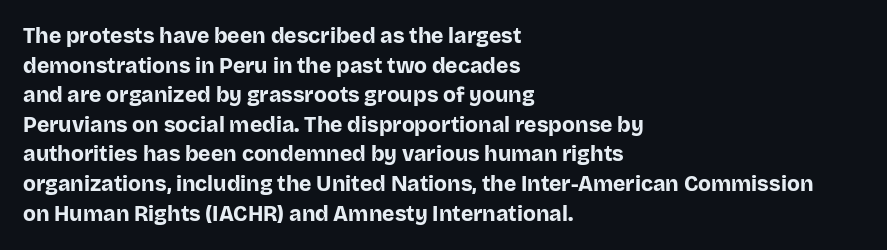
Q: Is the text bold? A: Yes.
Q: Is the text italic (slanted)? A: No, it is upright.
Q: Is the text underlined? A: No.
Q: How is the paragraph aligned? A: Left-aligned.
Q: Is the spacing between letters normal or unusually wide? A: Normal.
Q: Is the spacing between lines tight, normal or loose? A: Normal.
